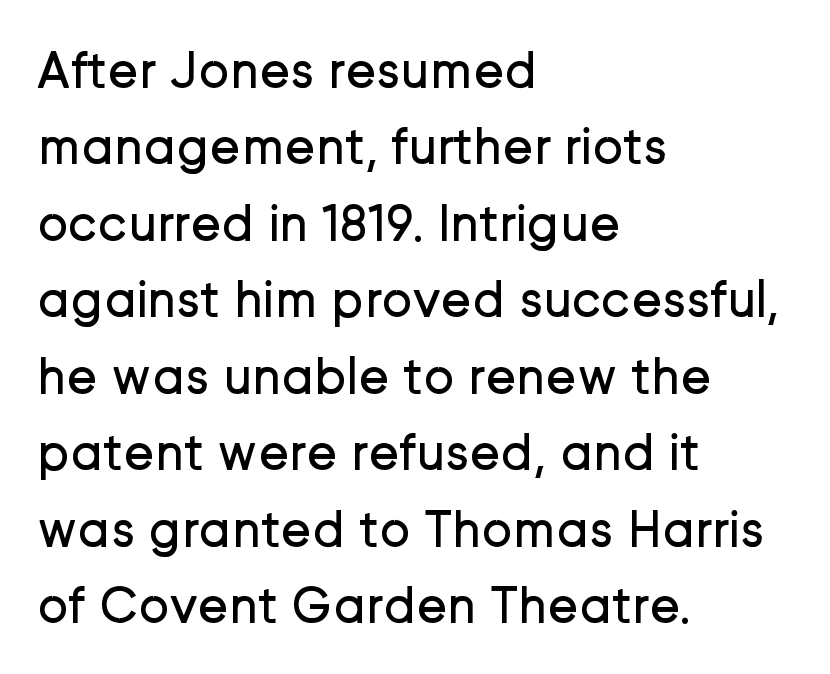
{"serif": "no", "italic": "no", "bold": "no", "weight": "regular", "width": "normal", "stroke_contrast": "low", "x_height": "medium", "monospaced": "no", "underline": "no", "align": "left", "line_spacing": "normal", "line_spacing_ratio": 1.47, "letter_spacing": "normal", "letter_spacing_em": 0.0, "glyph_px": 52}
